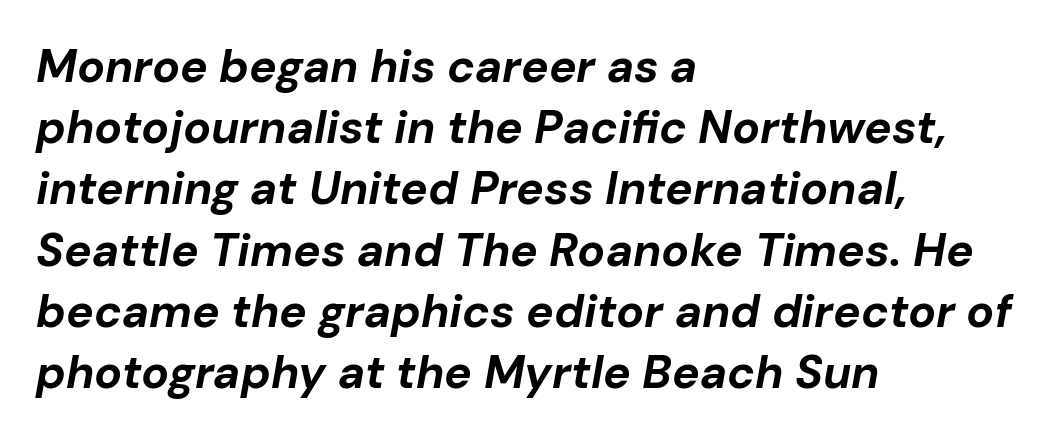
The setting favours the left margin, as ordinary paragraphs usually do. Spacing verdict: proportional, widths tailored to each character. Words appear dense and cohesive because spacing is normal. Heavy-handed strokes throughout: this text is bold. Leading matches the norm, producing a regular column.
